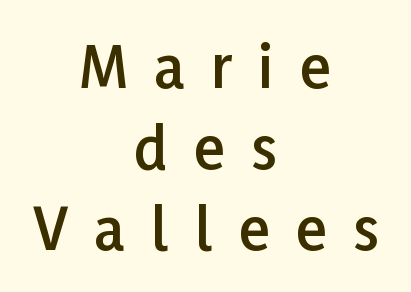
Both edges are ragged and mirror each other, which tells us the setting is centered. Do the characters align in a grid? No, the font is proportional. Every character sits straight up, as roman type does. The font is running at a semibold setting, under full bold. This sample uses expanded letter spacing, leaving extra air between glyphs.
